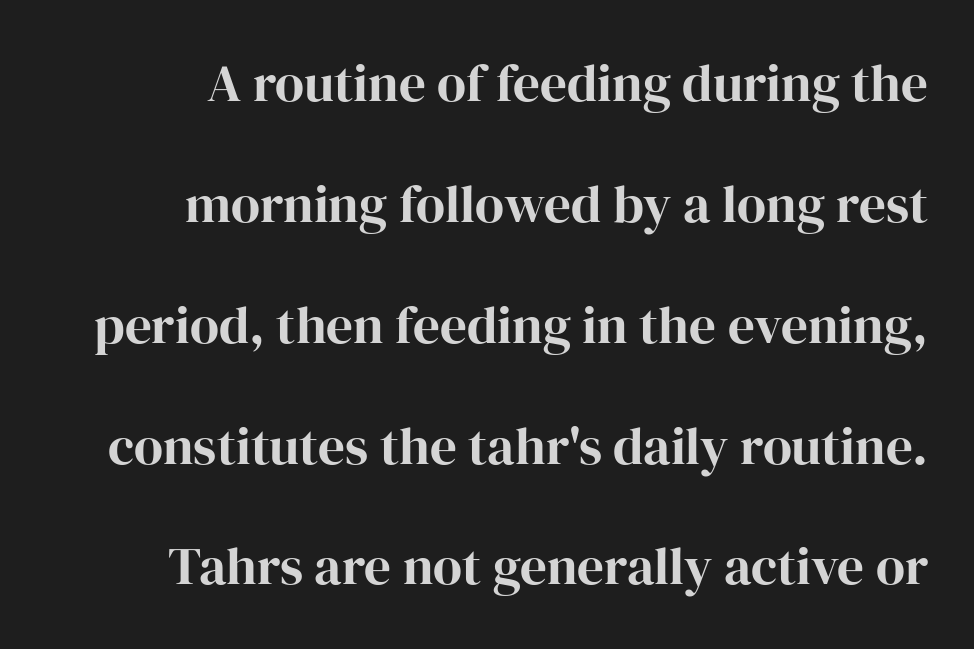
The image shows 53 px serif type, upright; set right-aligned, loose line spacing (2.28x), normal letter spacing, not underlined; high stroke contrast and a medium x-height.
